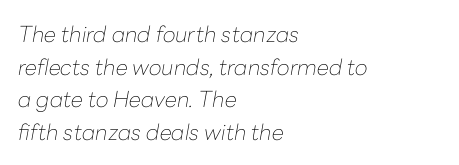
The image shows 22 px text type, italic (leaning right); set left-aligned, normal line spacing (1.48x), normal letter spacing, not underlined.
